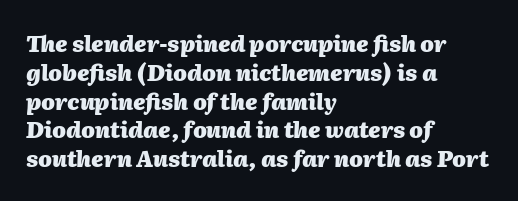
The image shows 22 px bold type, italic (leaning right); set left-aligned, normal line spacing (1.31x), normal letter spacing, not underlined.
